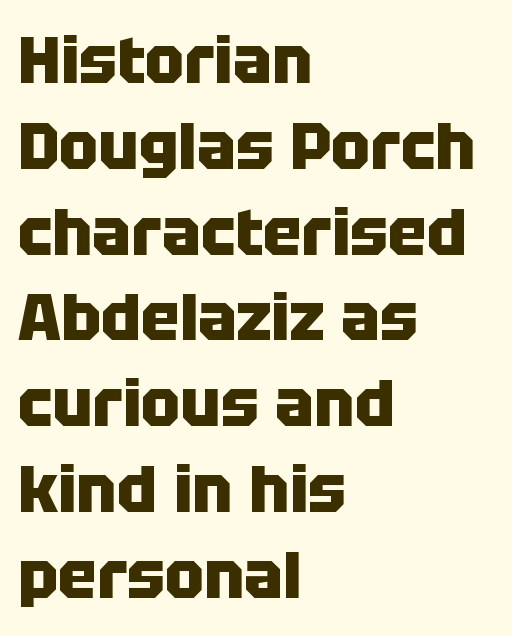
The image shows 65 px heavy sans-serif type, upright; set left-aligned, normal line spacing (1.32x), normal letter spacing, not underlined; low stroke contrast and a large x-height.
